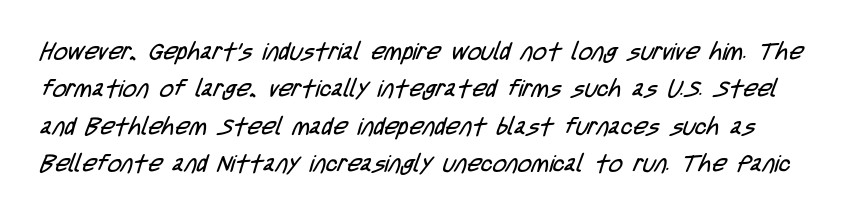
The image shows 24 px text type; set normal line spacing (1.56x), normal letter spacing, not underlined.
